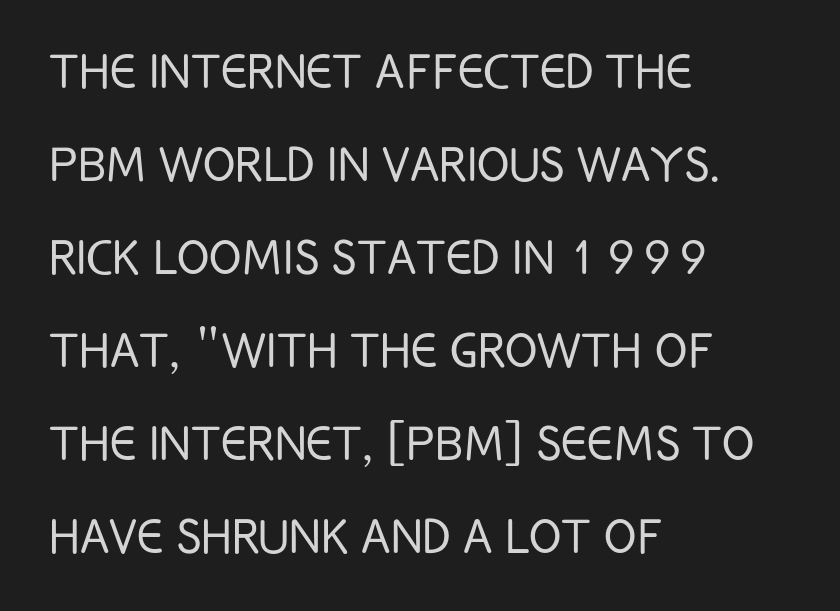
Q: Is the text bold? A: No.
Q: Is the text italic (slanted)? A: No, it is upright.
Q: Is the typeface a serif or a sans-serif typeface? A: Sans-serif.
Q: Is the text underlined? A: No.
Q: How is the paragraph aligned? A: Left-aligned.
Q: Is the spacing between letters normal or unusually wide? A: Normal.
Q: Is the spacing between lines tight, normal or loose? A: Normal.
Q: Width (condensed, normal, or wide)? A: Condensed.
Q: Stroke contrast? A: Low.
Q: x-height? A: Large.
Q: Monospaced? A: No.
